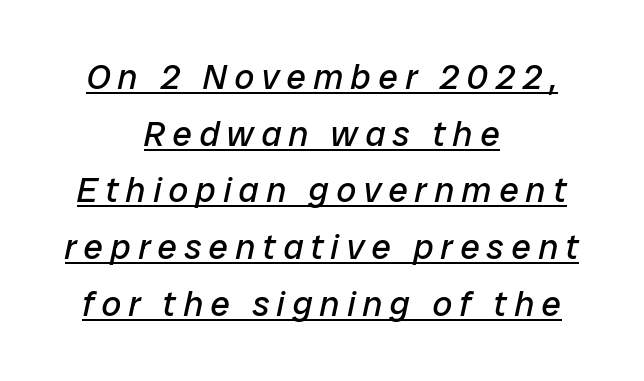
{"italic": "yes", "lean": "right", "slant_degrees": 12, "bold": "no", "weight": "regular", "width": "normal", "stroke_contrast": "low", "x_height": "medium", "monospaced": "no", "underline": "yes", "align": "center", "line_spacing": "normal", "line_spacing_ratio": 1.62, "letter_spacing": "wide", "letter_spacing_em": 0.21, "glyph_px": 35}
